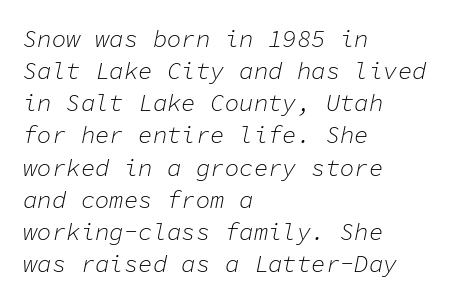
{"italic": "yes", "lean": "right", "slant_degrees": 11, "bold": "no", "underline": "no", "align": "left", "line_spacing": "normal", "line_spacing_ratio": 1.34, "letter_spacing": "normal", "letter_spacing_em": 0.0, "glyph_px": 24}
